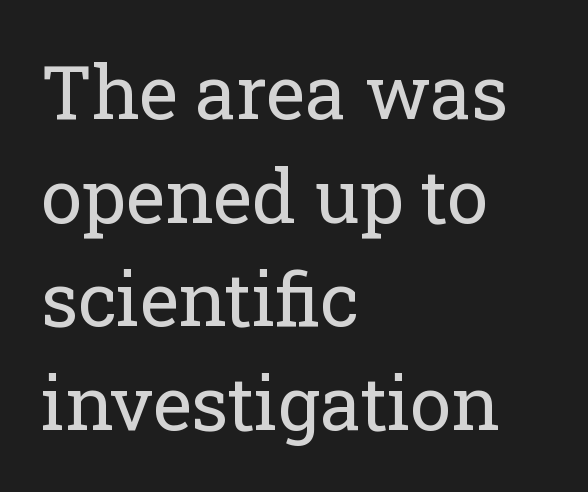
Q: Is the text bold? A: No.
Q: Is the text italic (slanted)? A: No, it is upright.
Q: Is the typeface a serif or a sans-serif typeface? A: Serif.
Q: Is the text underlined? A: No.
Q: How is the paragraph aligned? A: Left-aligned.
Q: Is the spacing between letters normal or unusually wide? A: Normal.
Q: Is the spacing between lines tight, normal or loose? A: Normal.
Q: Width (condensed, normal, or wide)? A: Normal.
Q: Stroke contrast? A: Low.
Q: x-height? A: Medium.
Q: Monospaced? A: No.
